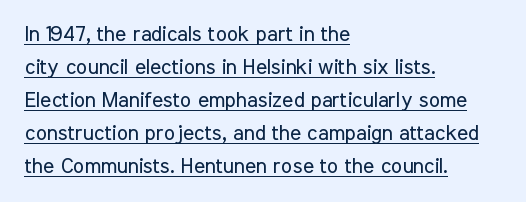
Q: Is the text bold? A: No.
Q: Is the text italic (slanted)? A: No, it is upright.
Q: Is the text underlined? A: Yes.
Q: How is the paragraph aligned? A: Left-aligned.
Q: Is the spacing between letters normal or unusually wide? A: Normal.
Q: Is the spacing between lines tight, normal or loose? A: Normal.
